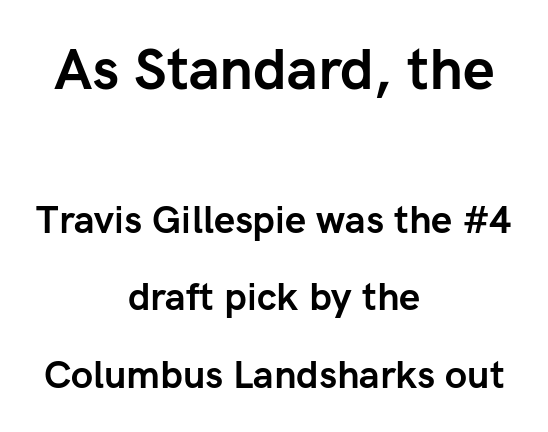
The image shows 57 px semibold sans-serif type, upright; set centered, loose line spacing (2.04x), normal letter spacing, not underlined; the first (top) block is 1.5x larger; low stroke contrast and a medium x-height.
